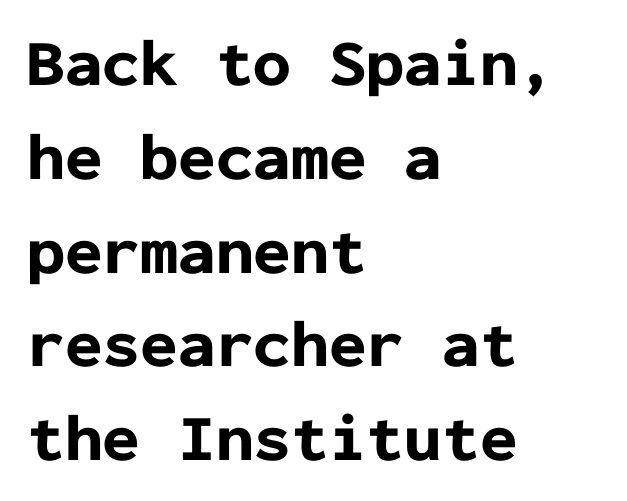
{"serif": "no", "italic": "no", "bold": "yes", "weight": "bold", "width": "normal", "stroke_contrast": "low", "x_height": "medium", "monospaced": "yes", "underline": "no", "align": "left", "line_spacing": "normal", "line_spacing_ratio": 1.4, "letter_spacing": "normal", "letter_spacing_em": 0.0, "glyph_px": 67}
